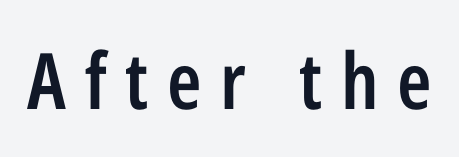
Rule under the text: the space is simply empty. To sum up the face: it is a sans, with no serifs. Stems and bowls a touch heavier than normal — semibold. Every stem runs plumb, perpendicular to the baseline.
